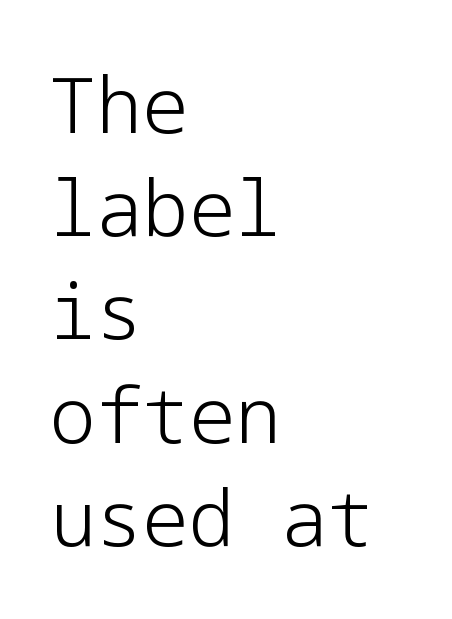
{"serif": "no", "italic": "no", "bold": "no", "weight": "light", "width": "normal", "stroke_contrast": "low", "x_height": "medium", "underline": "no", "align": "left", "line_spacing": "normal", "line_spacing_ratio": 1.34, "letter_spacing": "normal", "letter_spacing_em": 0.0, "glyph_px": 77}
